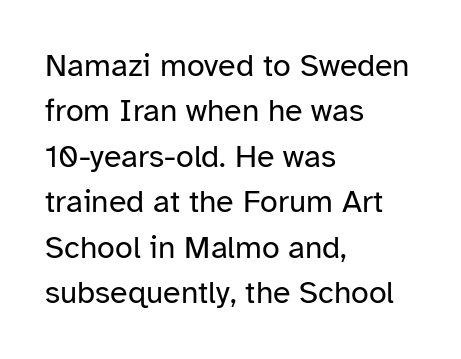
The image shows 32 px regular-weight sans-serif type, upright; set left-aligned, normal line spacing (1.42x), normal letter spacing, not underlined; low stroke contrast and a medium x-height.
